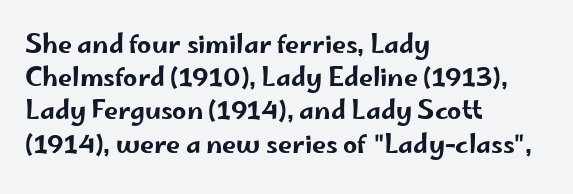
The image shows 25 px text type, upright; set left-aligned, normal line spacing (1.33x), normal letter spacing, not underlined.
